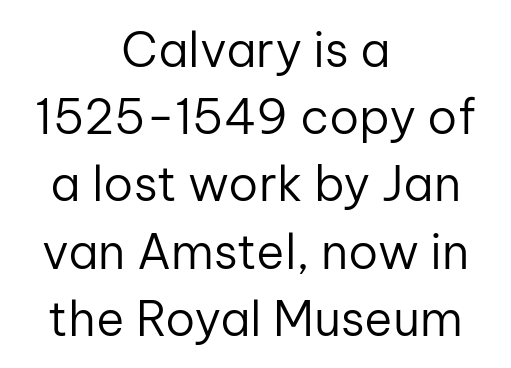
What stands out about the letter spacing? Nothing — it is the standard amount. Style check: upright. How would I describe the line gaps? Plain and ordinary. You could not count columns in this text — the font is proportionally spaced. Typographically, this falls in the sans-serif category. The paragraph shown floats in the horizontal middle.
